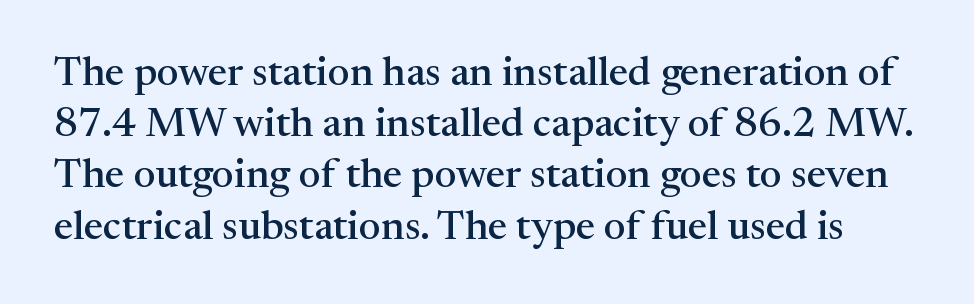
{"serif": "yes", "italic": "no", "width": "normal", "stroke_contrast": "medium", "x_height": "medium", "monospaced": "no", "underline": "no", "line_spacing": "normal", "line_spacing_ratio": 1.25, "letter_spacing": "normal", "letter_spacing_em": 0.0, "glyph_px": 41}
